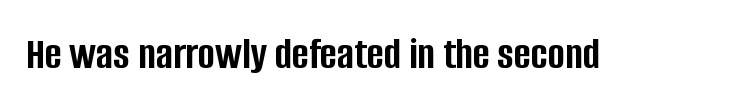
Q: Is the text bold? A: Yes.
Q: Is the text italic (slanted)? A: No, it is upright.
Q: Is the typeface a serif or a sans-serif typeface? A: Sans-serif.
Q: Is the text underlined? A: No.
Q: Is the spacing between letters normal or unusually wide? A: Normal.
Q: Width (condensed, normal, or wide)? A: Condensed.
Q: Stroke contrast? A: Low.
Q: x-height? A: Large.
Q: Monospaced? A: No.
